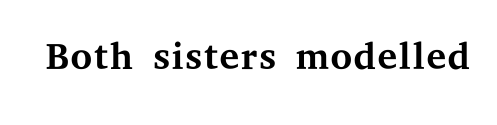
{"serif": "yes", "italic": "no", "bold": "no", "weight": "regular", "width": "wide", "stroke_contrast": "medium", "x_height": "medium", "monospaced": "no", "underline": "no", "letter_spacing": "normal", "letter_spacing_em": 0.0, "glyph_px": 56}
